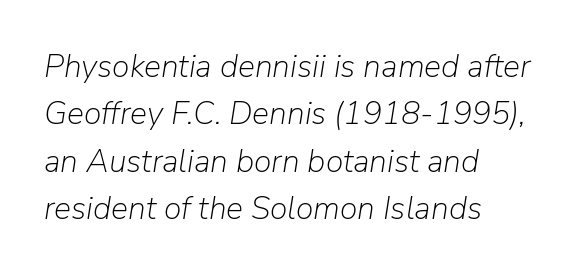
Is the type slanted? Yes — the strokes lean at a clear angle. The passage shown has conventional tracking throughout. Spacing verdict: proportional, widths tailored to each character. This is not heavy type; no bold has been used. Typeset ragged right — the left edge is the straight one.
